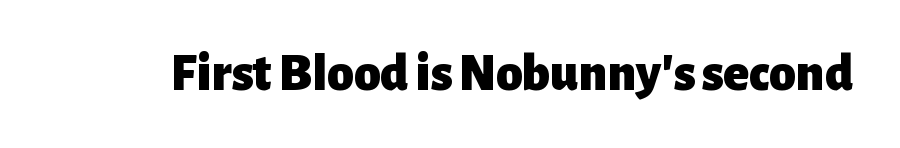
The image shows 53 px heavy sans-serif type, upright; set normal letter spacing, not underlined; low stroke contrast and a medium x-height.
